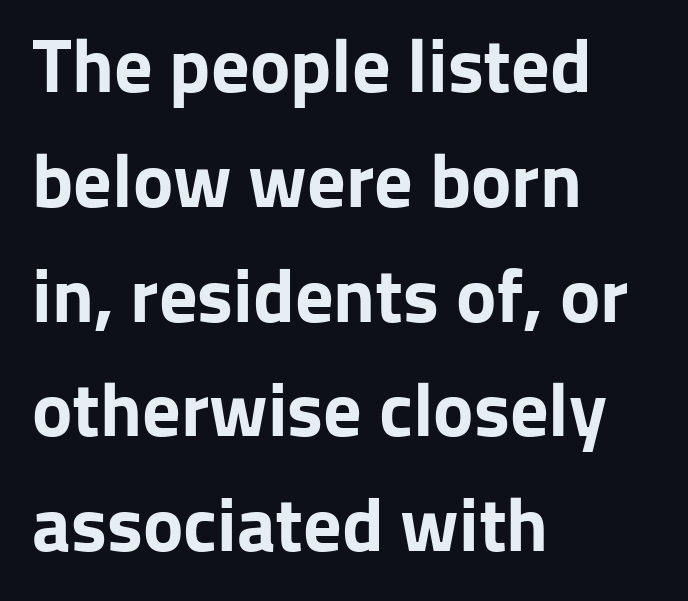
{"serif": "no", "italic": "no", "bold": "yes", "weight": "bold", "width": "normal", "stroke_contrast": "low", "x_height": "medium", "monospaced": "no", "underline": "no", "align": "left", "line_spacing": "normal", "line_spacing_ratio": 1.51, "letter_spacing": "normal", "letter_spacing_em": 0.0, "glyph_px": 76}
